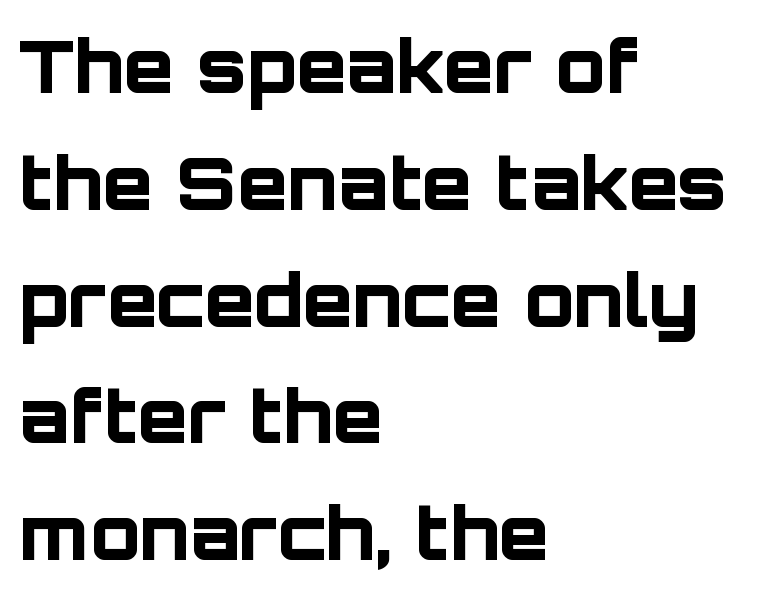
{"serif": "no", "italic": "no", "bold": "yes", "weight": "bold", "width": "normal", "stroke_contrast": "low", "x_height": "large", "monospaced": "no", "underline": "no", "align": "left", "line_spacing": "normal", "line_spacing_ratio": 1.6, "letter_spacing": "normal", "letter_spacing_em": 0.0, "glyph_px": 73}
